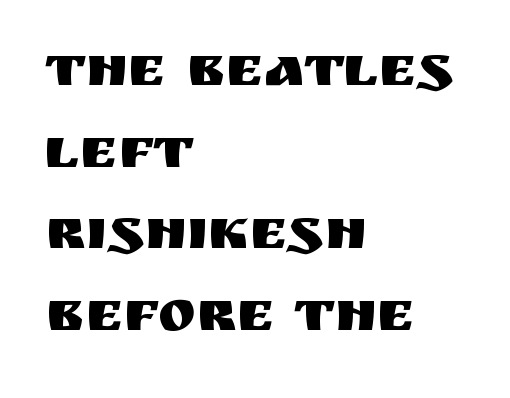
{"serif": "no", "italic": "no", "width": "normal", "stroke_contrast": "medium", "x_height": "large", "monospaced": "no", "underline": "no", "align": "left", "line_spacing": "normal", "line_spacing_ratio": 1.43, "letter_spacing": "normal", "letter_spacing_em": 0.0, "glyph_px": 57}
